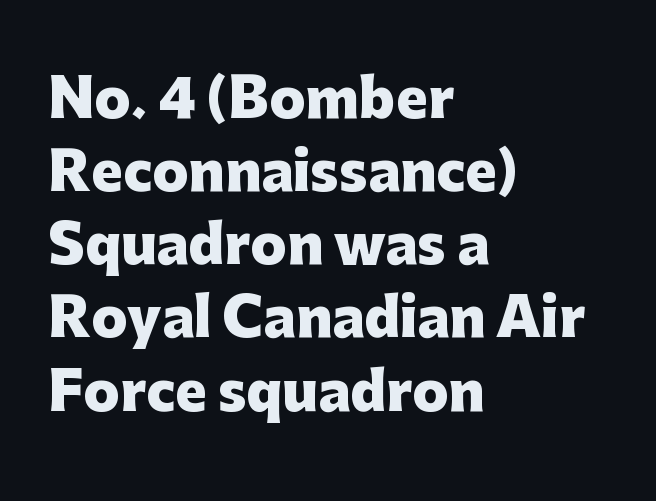
The image shows 53 px heavy sans-serif type, upright; set left-aligned, normal line spacing (1.38x), normal letter spacing, not underlined; low stroke contrast and a medium x-height.
